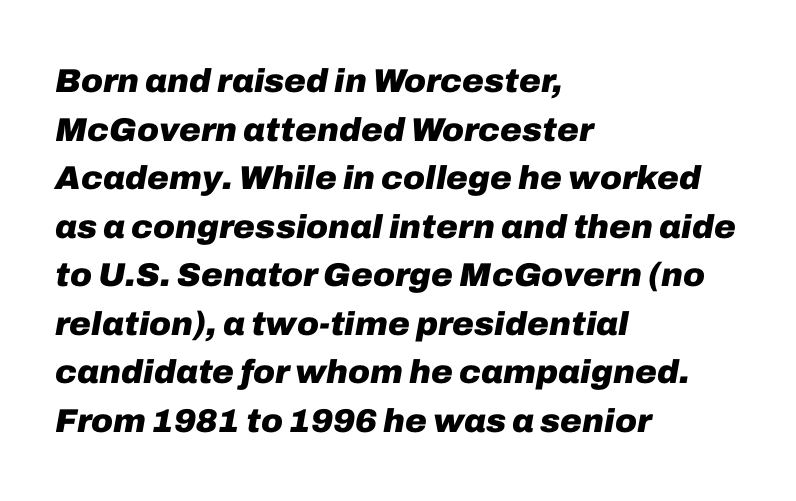
The image shows 33 px heavy type, italic (leaning right); set left-aligned, normal line spacing (1.47x), normal letter spacing, not underlined; low stroke contrast and a medium x-height.
